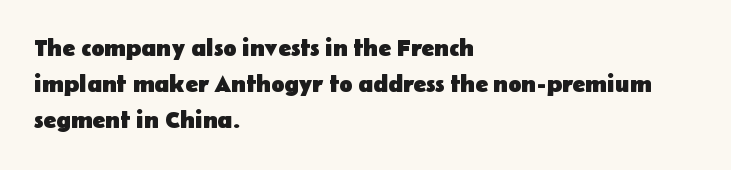
The image shows 24 px bold type, upright; set left-aligned, normal line spacing (1.49x), normal letter spacing, not underlined.
